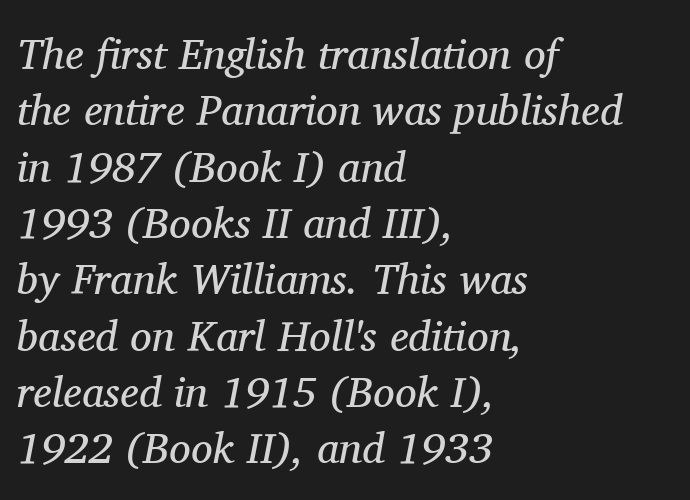
The image shows 43 px regular-weight serif type, italic (leaning right); set left-aligned, normal line spacing (1.31x), normal letter spacing, not underlined; medium stroke contrast and a medium x-height.
